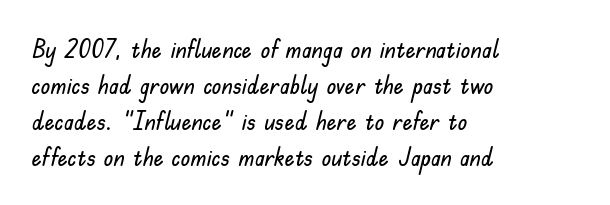
The image shows 25 px text type; set left-aligned, normal line spacing (1.44x), normal letter spacing, not underlined.
